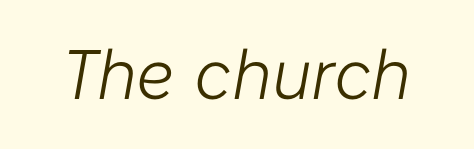
This sample has the flowing, uneven cadence of proportional lettering. Clear beneath every line of the passage. The face used here has a pronounced slope to its letters. Is this a heavy cut? Hardly; it is regular or lighter.
